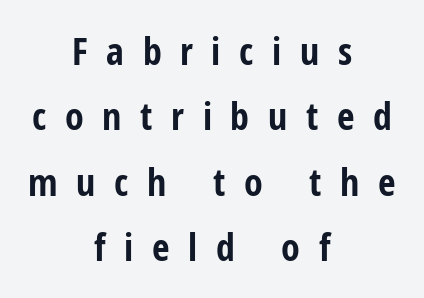
The image shows 38 px bold, condensed sans-serif type, upright; set centered, line spacing 1.72x, unusually wide letter spacing (+0.49 em), not underlined; low stroke contrast and a medium x-height.
